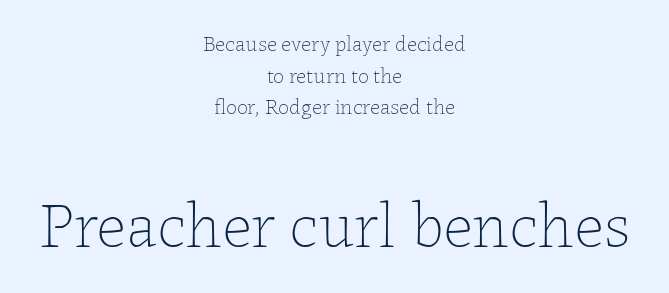
Q: Is the text bold? A: No.
Q: Is the text italic (slanted)? A: No, it is upright.
Q: Is the text underlined? A: No.
Q: How is the paragraph aligned? A: Centered.
Q: Is the spacing between letters normal or unusually wide? A: Normal.
Q: Is the spacing between lines tight, normal or loose? A: Normal.
Q: Which block of text is set in a larger size, the first (top) or the second (bottom)? A: The second (bottom) one.
Q: Width (condensed, normal, or wide)? A: Normal.
Q: Stroke contrast? A: Low.
Q: x-height? A: Medium.
Q: Monospaced? A: No.
